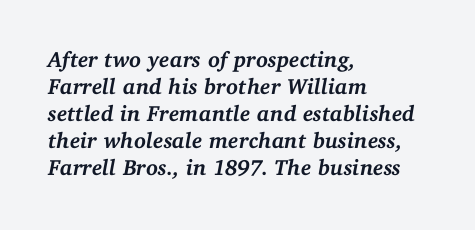
Every character sits at an angle, as italics do. This sample uses plain, unmodified letter spacing. Heavy, bold letterforms. A bare baseline throughout the passage.
